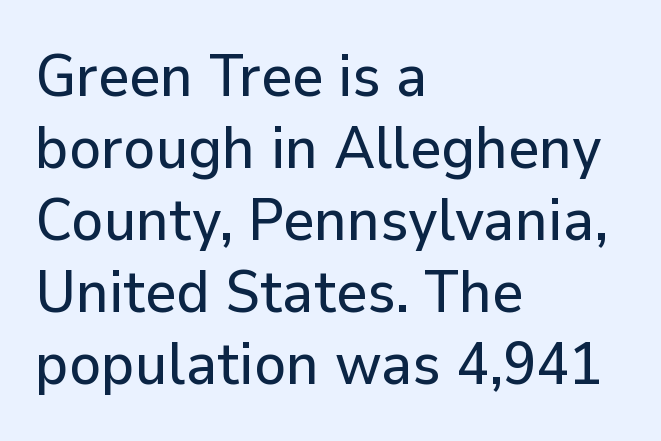
The rendering keeps characters at their native spacing. The glyphs in this specimen are sans serif. Spacing verdict: proportional, widths tailored to each character. Nope, not italic — everything's standing straight.
